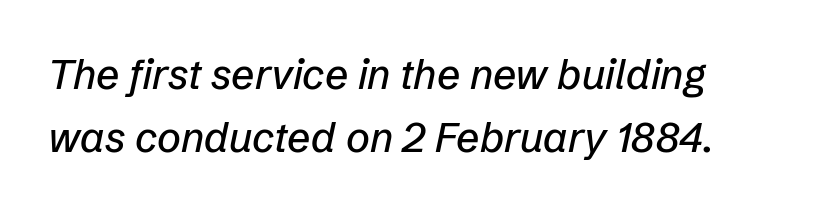
{"italic": "yes", "lean": "right", "slant_degrees": 12, "width": "normal", "stroke_contrast": "low", "x_height": "medium", "monospaced": "no", "underline": "no", "line_spacing": "normal", "line_spacing_ratio": 1.53, "letter_spacing": "normal", "letter_spacing_em": 0.0, "glyph_px": 41}
